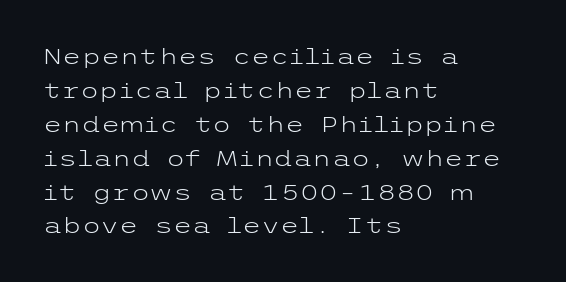
Q: Is the text bold? A: No.
Q: Is the text italic (slanted)? A: No, it is upright.
Q: Is the text underlined? A: No.
Q: How is the paragraph aligned? A: Left-aligned.
Q: Is the spacing between letters normal or unusually wide? A: Normal.
Q: Is the spacing between lines tight, normal or loose? A: Normal.
